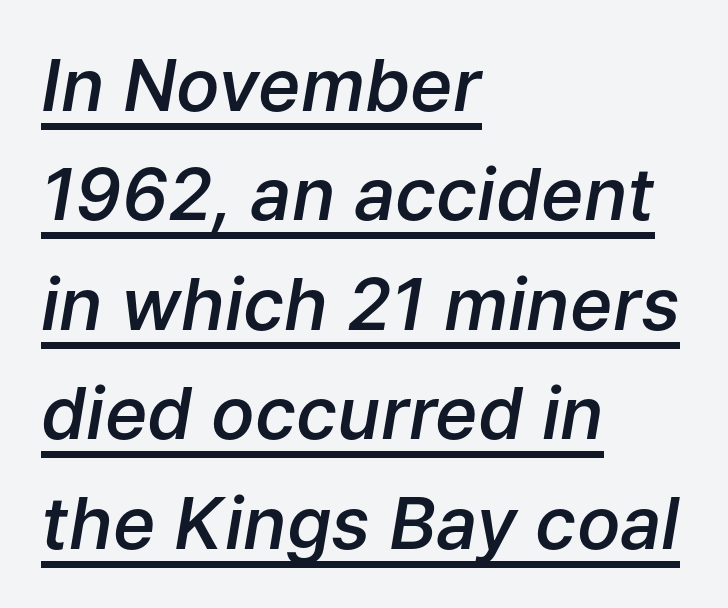
Q: Is the text bold? A: Semi-bold.
Q: Is the text italic (slanted)? A: Yes, it leans right by about 9 degrees.
Q: Is the text underlined? A: Yes.
Q: How is the paragraph aligned? A: Left-aligned.
Q: Is the spacing between letters normal or unusually wide? A: Normal.
Q: Is the spacing between lines tight, normal or loose? A: Normal.
Q: Width (condensed, normal, or wide)? A: Normal.
Q: Stroke contrast? A: Low.
Q: x-height? A: Medium.
Q: Monospaced? A: No.
